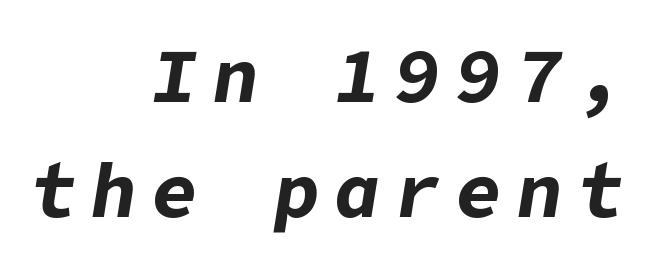
{"italic": "yes", "lean": "right", "slant_degrees": 9, "bold": "yes", "weight": "bold", "width": "normal", "stroke_contrast": "low", "x_height": "medium", "underline": "no", "align": "right", "line_spacing": "normal", "line_spacing_ratio": 1.49, "glyph_px": 77}
